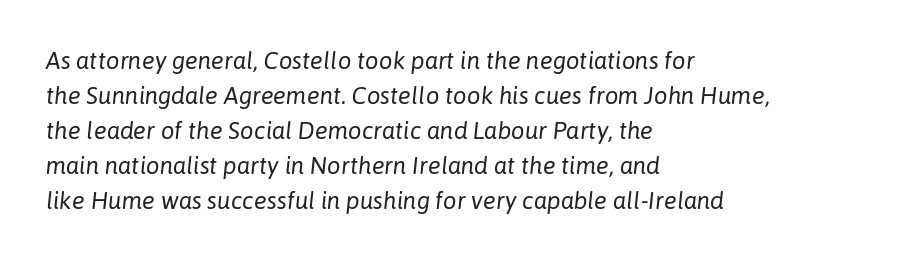
Q: Is the text bold? A: No.
Q: Is the text italic (slanted)? A: Yes, it leans right by about 6 degrees.
Q: Is the text underlined? A: No.
Q: How is the paragraph aligned? A: Left-aligned.
Q: Is the spacing between letters normal or unusually wide? A: Normal.
Q: Is the spacing between lines tight, normal or loose? A: Normal.
